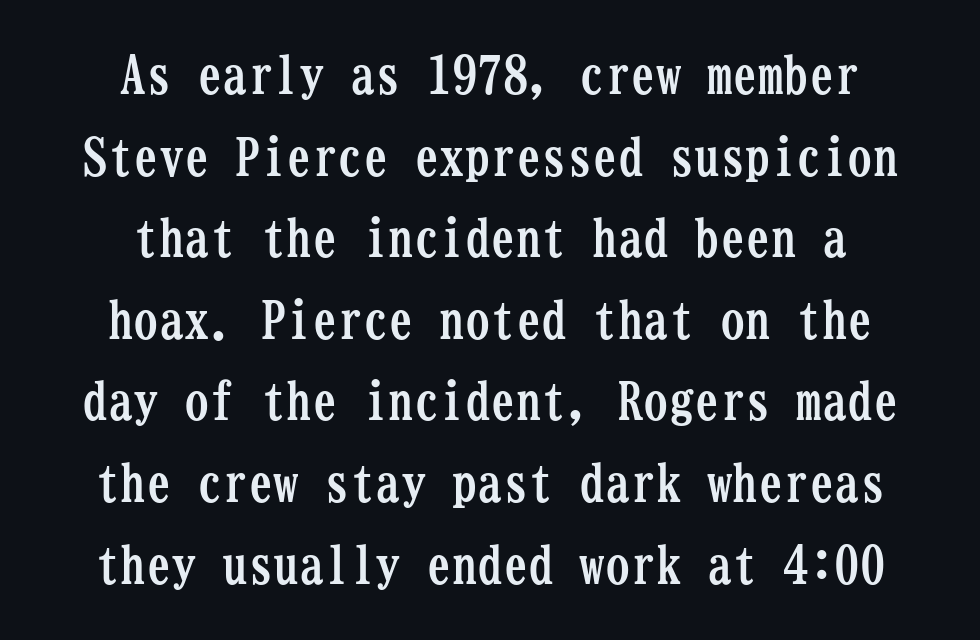
The image shows 51 px semibold, condensed serif type, upright, monospaced; set centered, normal line spacing (1.6x), normal letter spacing, not underlined; low stroke contrast and a medium x-height.
